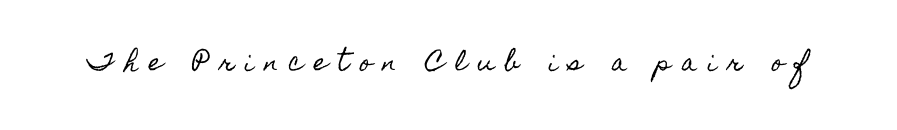
Q: Is the text italic (slanted)? A: Yes.
Q: Is the text underlined? A: No.
Q: Is the spacing between letters normal or unusually wide? A: Unusually wide.
